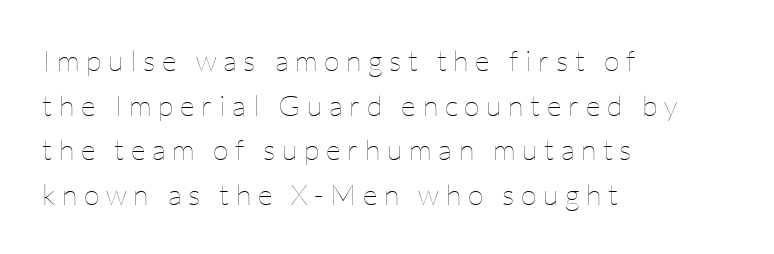
A typesetter would call this heavily tracked-out type. Looks like regular typesetting: each glyph gets only the width it needs. These lines were composed using upright roman letters. Layout note: lines flush left. Only glyphs here, with clear space below each row.
